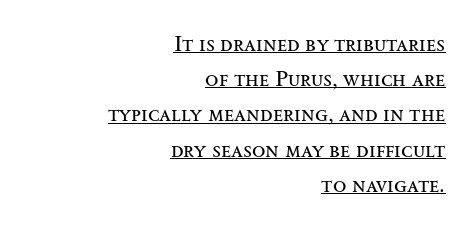
Q: Is the text bold? A: No.
Q: Is the text italic (slanted)? A: No, it is upright.
Q: Is the text underlined? A: Yes.
Q: How is the paragraph aligned? A: Right-aligned.
Q: Is the spacing between letters normal or unusually wide? A: Normal.
Q: Is the spacing between lines tight, normal or loose? A: Normal.
